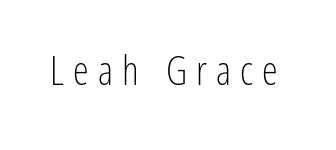
The image shows 40 px light, condensed sans-serif type, upright; set unusually wide letter spacing (+0.23 em), not underlined; low stroke contrast and a medium x-height.
